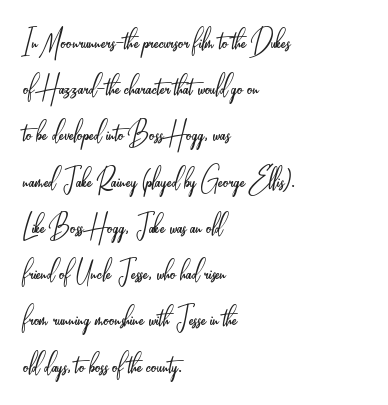
{"serif": "no", "bold": "no", "weight": "light", "width": "condensed", "stroke_contrast": "low", "x_height": "small", "monospaced": "no", "underline": "no", "align": "left", "line_spacing": "normal", "line_spacing_ratio": 1.36, "letter_spacing": "normal", "letter_spacing_em": 0.0, "glyph_px": 34}
